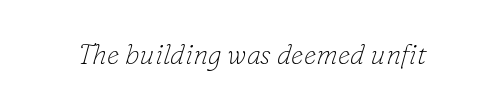
{"serif": "yes", "italic": "yes", "lean": "right", "slant_degrees": 16, "bold": "no", "weight": "thin", "width": "normal", "stroke_contrast": "low", "x_height": "small", "monospaced": "no", "underline": "no", "letter_spacing": "normal", "letter_spacing_em": 0.0, "glyph_px": 28}
